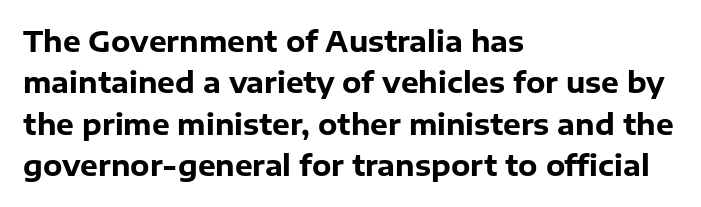
{"serif": "no", "italic": "no", "bold": "yes", "weight": "heavy", "width": "normal", "stroke_contrast": "low", "x_height": "medium", "monospaced": "no", "underline": "no", "align": "left", "line_spacing": "normal", "line_spacing_ratio": 1.48, "letter_spacing": "normal", "letter_spacing_em": 0.0, "glyph_px": 28}
